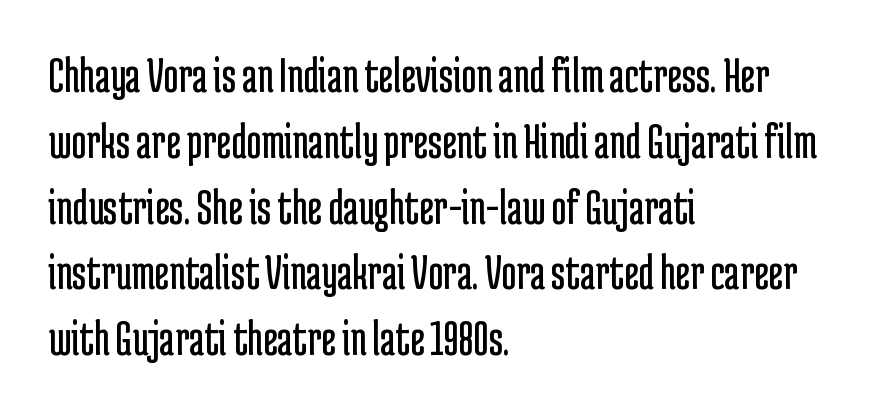
Q: Is the text bold? A: No.
Q: Is the text italic (slanted)? A: No, it is upright.
Q: Is the typeface a serif or a sans-serif typeface? A: Sans-serif.
Q: Is the text underlined? A: No.
Q: How is the paragraph aligned? A: Left-aligned.
Q: Is the spacing between letters normal or unusually wide? A: Normal.
Q: Is the spacing between lines tight, normal or loose? A: Normal.
Q: Width (condensed, normal, or wide)? A: Condensed.
Q: Stroke contrast? A: Low.
Q: x-height? A: Medium.
Q: Monospaced? A: No.
